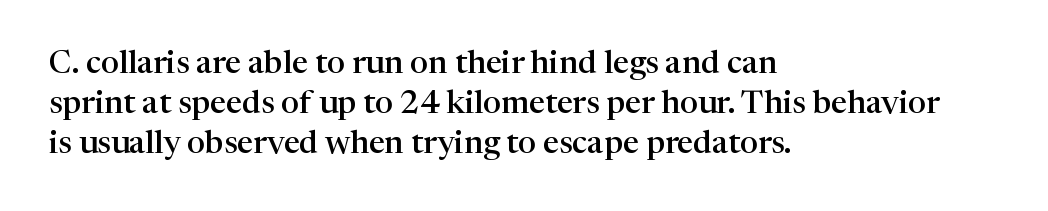
{"serif": "yes", "italic": "no", "bold": "semi", "weight": "semibold", "width": "normal", "stroke_contrast": "high", "x_height": "medium", "monospaced": "no", "underline": "no", "align": "left", "line_spacing": "normal", "line_spacing_ratio": 1.25, "letter_spacing": "normal", "letter_spacing_em": 0.0, "glyph_px": 32}
